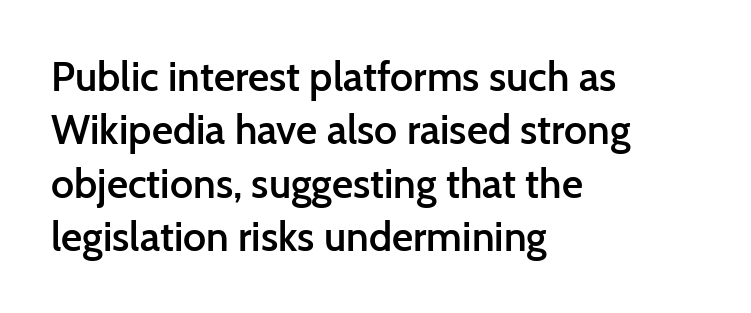
Whoever set this chose a conventional vertical rhythm. This sample uses an upright cut, with every glyph sitting square on the baseline. Grotesque or geometric, the face here clearly has no serifs. Inter-character spacing is left at the font's built-in metrics.
